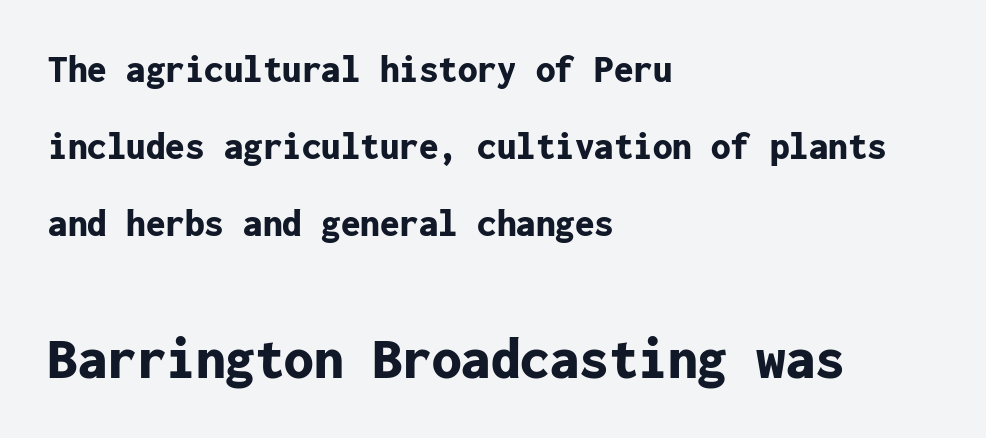
Q: Is the text bold? A: Yes.
Q: Is the text italic (slanted)? A: No, it is upright.
Q: Is the typeface a serif or a sans-serif typeface? A: Sans-serif.
Q: Is the text underlined? A: No.
Q: How is the paragraph aligned? A: Left-aligned.
Q: Is the spacing between letters normal or unusually wide? A: Normal.
Q: Is the spacing between lines tight, normal or loose? A: Loose.
Q: Which block of text is set in a larger size, the first (top) or the second (bottom)? A: The second (bottom) one.
Q: Width (condensed, normal, or wide)? A: Normal.
Q: Stroke contrast? A: Low.
Q: x-height? A: Medium.
Q: Monospaced? A: Yes.
